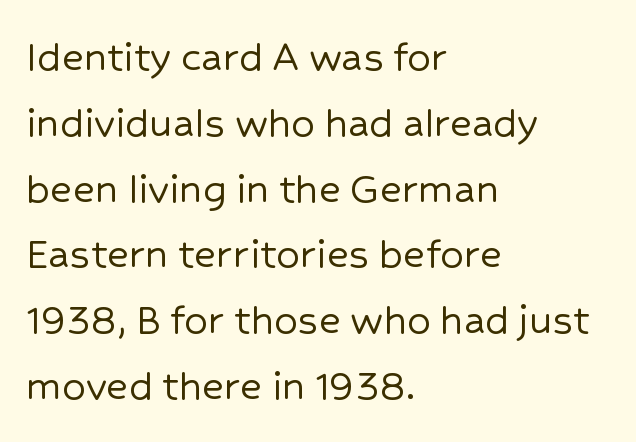
Q: Is the text italic (slanted)? A: No, it is upright.
Q: Is the typeface a serif or a sans-serif typeface? A: Sans-serif.
Q: Is the text underlined? A: No.
Q: How is the paragraph aligned? A: Left-aligned.
Q: Is the spacing between letters normal or unusually wide? A: Normal.
Q: Is the spacing between lines tight, normal or loose? A: Normal.
Q: Width (condensed, normal, or wide)? A: Normal.
Q: Stroke contrast? A: Low.
Q: x-height? A: Medium.
Q: Monospaced? A: No.
